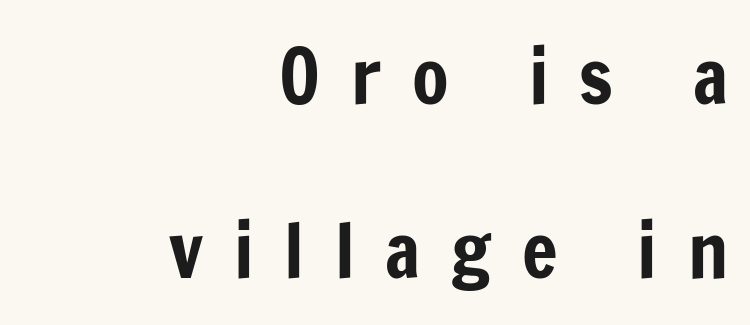
The image shows 75 px condensed sans-serif type, upright; set right-aligned, loose line spacing (2.32x), unusually wide letter spacing (+0.41 em), not underlined; low stroke contrast and a medium x-height.
